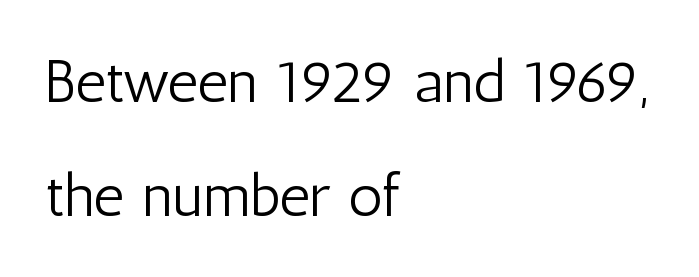
The image shows 60 px light, condensed sans-serif type, upright; set left-aligned, loose line spacing (1.9x), normal letter spacing, not underlined; low stroke contrast and a medium x-height.
